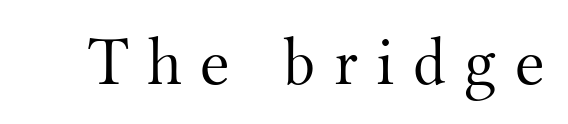
The string is rendered with underlining switched off. Someone cranked the tracking dial way up on this one. Looks like regular typesetting: each glyph gets only the width it needs. On a weight scale, this lands at 450 or below. The letters carry serifs — small finishing strokes at the ends of their stems. The typography opts for an upright posture over an oblique one.
